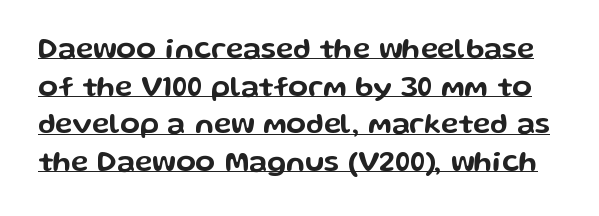
The image shows 29 px wide sans-serif type, upright; set normal line spacing (1.3x), normal letter spacing, underlined; low stroke contrast and a medium x-height.
